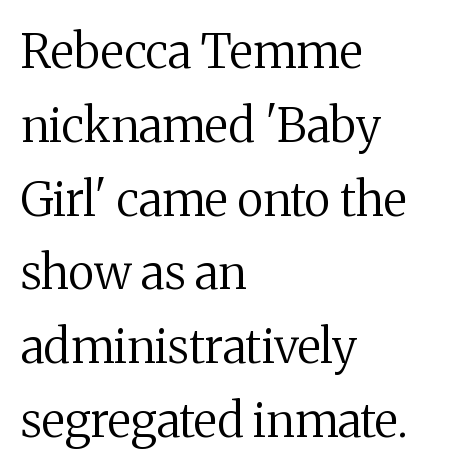
Q: Is the text bold? A: No.
Q: Is the text italic (slanted)? A: No, it is upright.
Q: Is the typeface a serif or a sans-serif typeface? A: Serif.
Q: Is the text underlined? A: No.
Q: How is the paragraph aligned? A: Left-aligned.
Q: Is the spacing between letters normal or unusually wide? A: Normal.
Q: Is the spacing between lines tight, normal or loose? A: Normal.
Q: Width (condensed, normal, or wide)? A: Normal.
Q: Stroke contrast? A: Medium.
Q: x-height? A: Medium.
Q: Monospaced? A: No.
